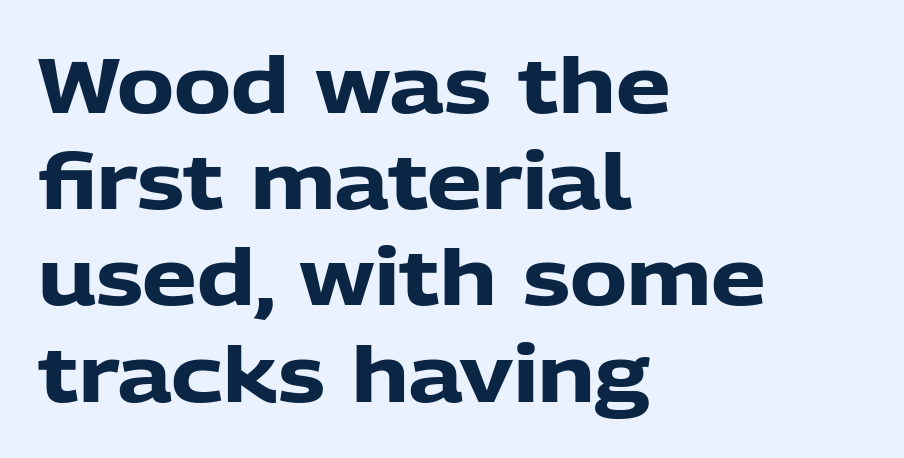
The image shows 77 px heavy sans-serif type, upright; set left-aligned, normal line spacing (1.25x), normal letter spacing, not underlined; low stroke contrast and a medium x-height.
